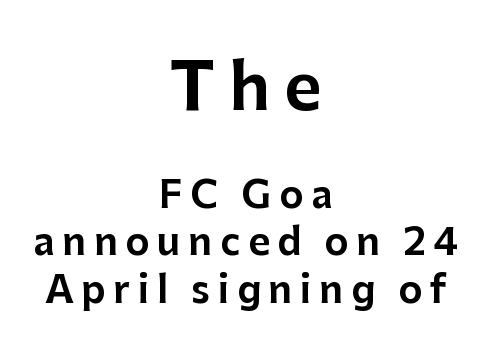
Every stem runs plumb, perpendicular to the baseline. Regular leading. A bare baseline throughout the passage. The passage is arranged like a title page — every line centered. Observe the absence of serifs on each vertical stroke in this sample.
